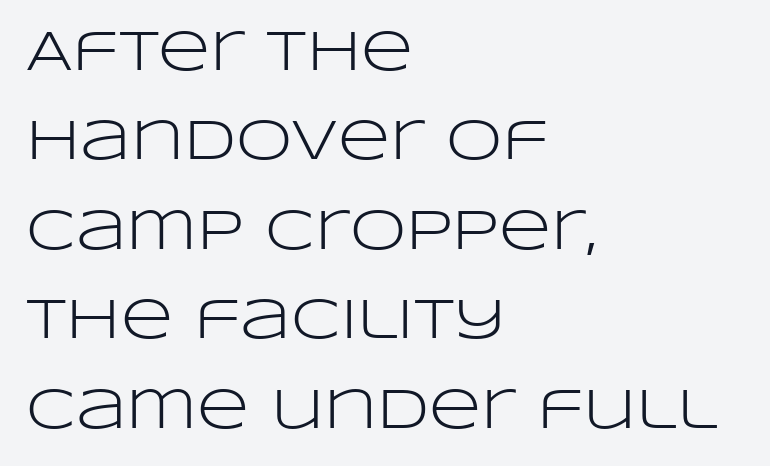
Q: Is the text bold? A: No.
Q: Is the text italic (slanted)? A: No, it is upright.
Q: Is the typeface a serif or a sans-serif typeface? A: Sans-serif.
Q: Is the text underlined? A: No.
Q: How is the paragraph aligned? A: Left-aligned.
Q: Is the spacing between letters normal or unusually wide? A: Normal.
Q: Is the spacing between lines tight, normal or loose? A: Normal.
Q: Width (condensed, normal, or wide)? A: Wide.
Q: Stroke contrast? A: Low.
Q: x-height? A: Large.
Q: Monospaced? A: No.
